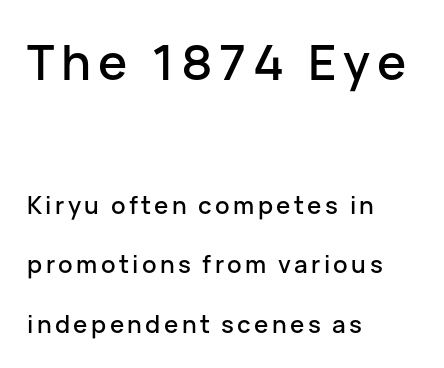
{"serif": "no", "italic": "no", "width": "normal", "stroke_contrast": "low", "x_height": "medium", "monospaced": "no", "underline": "no", "align": "left", "line_spacing": "loose", "line_spacing_ratio": 2.48, "larger_block": "first", "size_ratio": 2.04, "glyph_px": 49}
